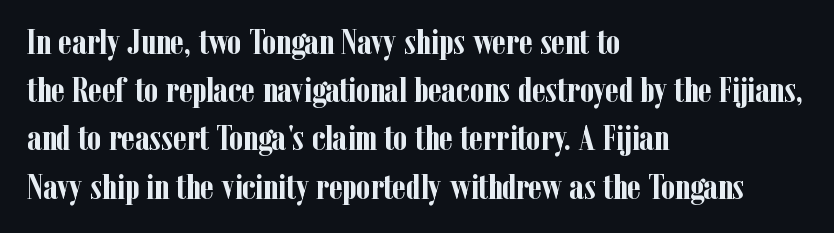
These lines are rendered in a variable-pitch font. Italic: no, the glyphs are upright roman. Notice how descenders clear the ascenders below comfortably — that's standard leading. Old-style or modern, the face here clearly has serifs. A classic flush-left, rag-right setting is used for this passage. Each word holds together tightly as a unit, with standard inter-letter gaps.
